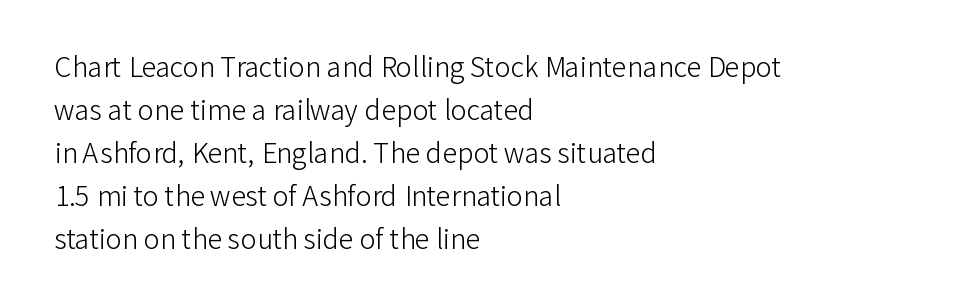
The image shows 27 px text type, upright; set left-aligned, normal line spacing (1.59x), normal letter spacing, not underlined.
